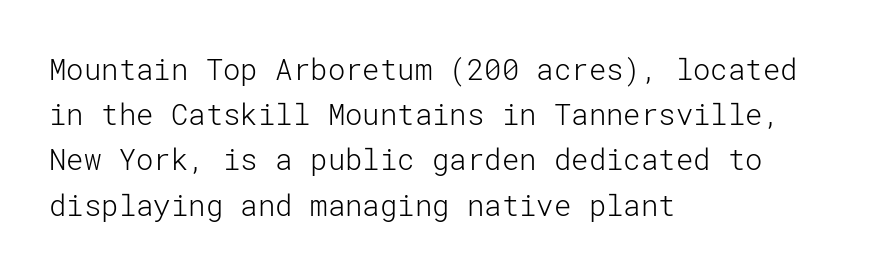
Q: Is the text bold? A: No.
Q: Is the text italic (slanted)? A: No, it is upright.
Q: Is the typeface a serif or a sans-serif typeface? A: Sans-serif.
Q: Is the text underlined? A: No.
Q: How is the paragraph aligned? A: Left-aligned.
Q: Is the spacing between letters normal or unusually wide? A: Normal.
Q: Is the spacing between lines tight, normal or loose? A: Normal.
Q: Width (condensed, normal, or wide)? A: Normal.
Q: Stroke contrast? A: Low.
Q: x-height? A: Medium.
